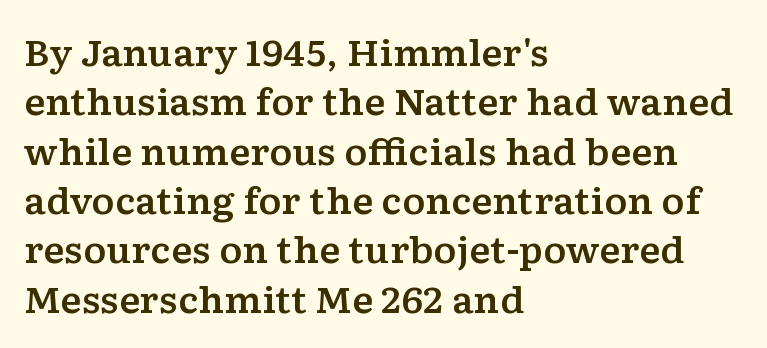
The letters stand straight up with perfectly vertical stems. The zone under the glyphs is completely vacant. Layout note: lines flush left. The type is set solid horizontally, with unmodified tracking.
